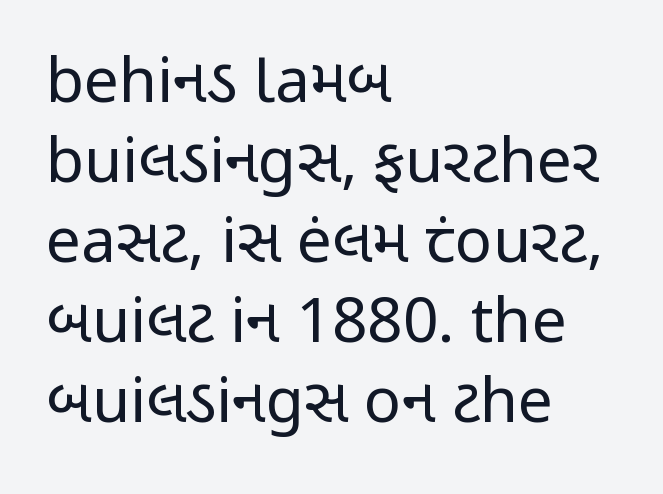
The image shows 62 px regular-weight, condensed sans-serif type, upright; set left-aligned, normal line spacing (1.29x), normal letter spacing, not underlined; low stroke contrast and a medium x-height.
